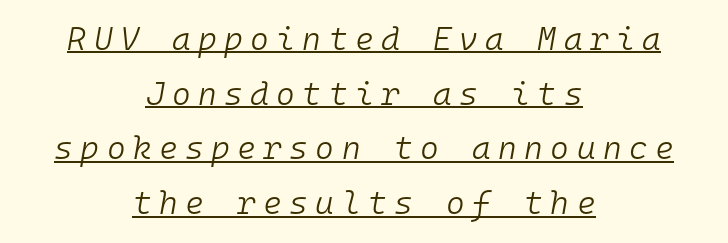
The image shows 32 px light type, italic (leaning right), monospaced; set centered, line spacing 1.71x, unusually wide letter spacing (+0.23 em), underlined; low stroke contrast and a medium x-height.
